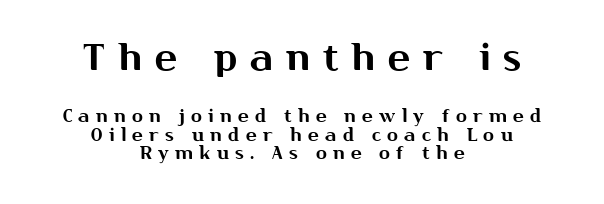
Q: Is the text italic (slanted)? A: No, it is upright.
Q: Is the typeface a serif or a sans-serif typeface? A: Sans-serif.
Q: Is the text underlined? A: No.
Q: How is the paragraph aligned? A: Centered.
Q: Is the spacing between letters normal or unusually wide? A: Unusually wide.
Q: Is the spacing between lines tight, normal or loose? A: Tight.
Q: Which block of text is set in a larger size, the first (top) or the second (bottom)? A: The first (top) one.
Q: Width (condensed, normal, or wide)? A: Normal.
Q: Stroke contrast? A: Medium.
Q: x-height? A: Medium.
Q: Monospaced? A: No.
